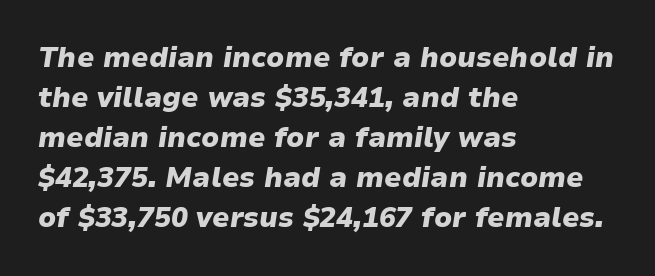
The image shows 28 px heavy type, italic (leaning right); set left-aligned, normal line spacing (1.43x), normal letter spacing, not underlined; low stroke contrast and a medium x-height.
